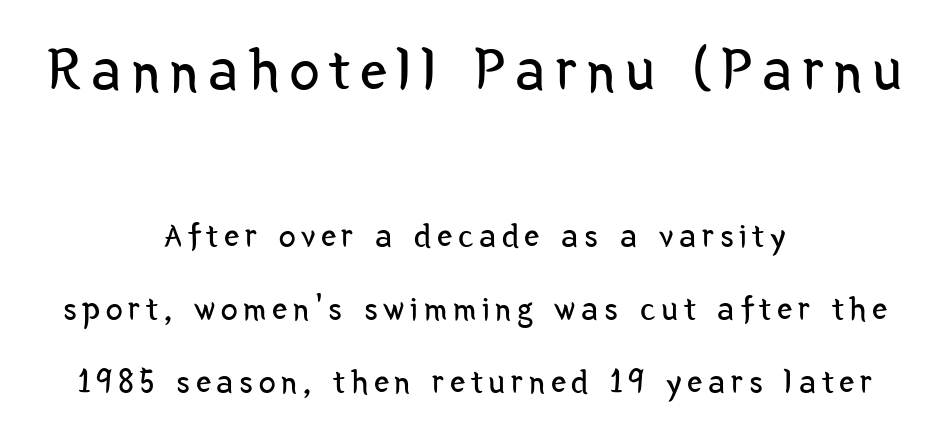
Does the bottom block carry the larger type? No, the top block does. Do the letters lean? They stand straight. The font family rendered here belongs to the sans-serif group. Quick note: interline space is abundant. The words here are not underlined.
